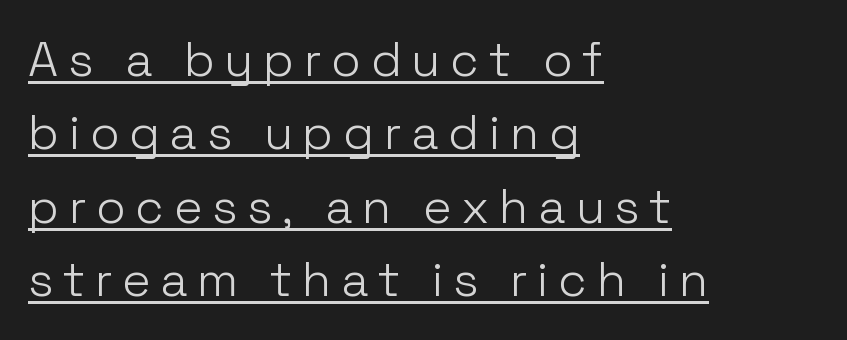
The glyphs in this specimen are sans serif. You can see a thin bar hugging the bottom of the glyphs. The letters stand straight up with perfectly vertical stems. The typesetter chose a ragged-right arrangement here. Characters follow at a spacing far wider than the type designer built in.
